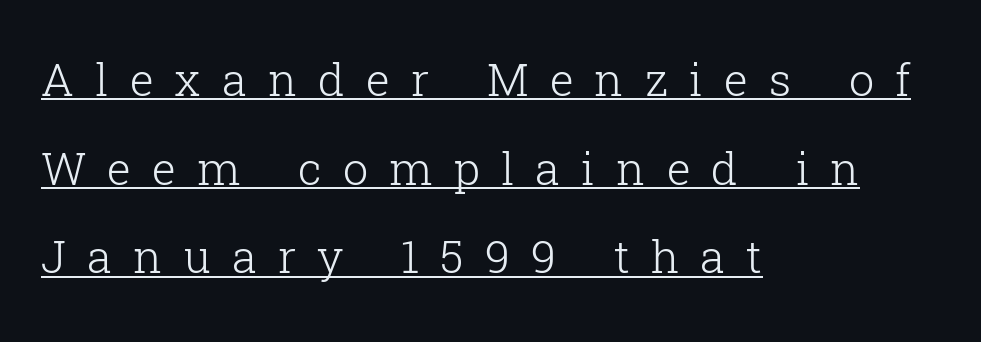
{"serif": "yes", "italic": "no", "bold": "no", "weight": "light", "width": "normal", "stroke_contrast": "low", "x_height": "medium", "monospaced": "no", "underline": "yes", "align": "left", "line_spacing": "loose", "line_spacing_ratio": 1.97, "letter_spacing": "wide", "letter_spacing_em": 0.47, "glyph_px": 45}
